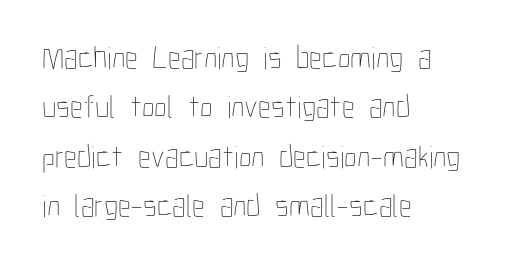
Q: Is the text bold? A: No.
Q: Is the text italic (slanted)? A: No, it is upright.
Q: Is the text underlined? A: No.
Q: How is the paragraph aligned? A: Left-aligned.
Q: Is the spacing between letters normal or unusually wide? A: Normal.
Q: Is the spacing between lines tight, normal or loose? A: Normal.
Q: Width (condensed, normal, or wide)? A: Condensed.
Q: Stroke contrast? A: Low.
Q: x-height? A: Medium.
Q: Monospaced? A: No.
